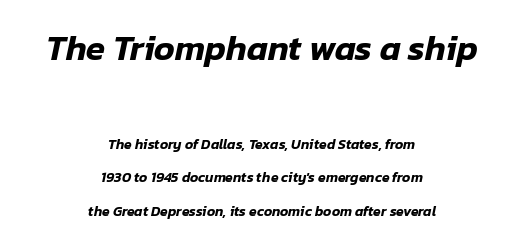
The upper block of text is set noticeably larger than the block beneath it. What's the leading like? Stretched, with rows far apart. Each line is balanced around a shared central axis. Each row of text sits above clean, open space. Emphasis-style slanted type is in use.
